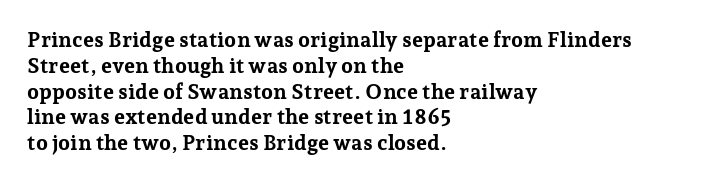
The letters stand upright; this is a roman face. Every row of glyphs begins at an identical x-position on the left. Between one letter and the next there's only the usual sliver of space. Caption: bold face, heavy strokes.
